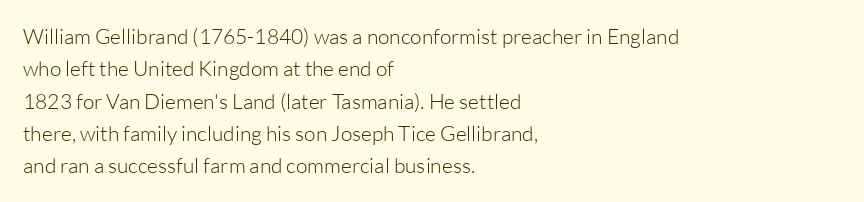
{"italic": "no", "bold": "no", "underline": "no", "align": "left", "line_spacing": "normal", "line_spacing_ratio": 1.54, "letter_spacing": "normal", "letter_spacing_em": 0.0, "glyph_px": 21}
